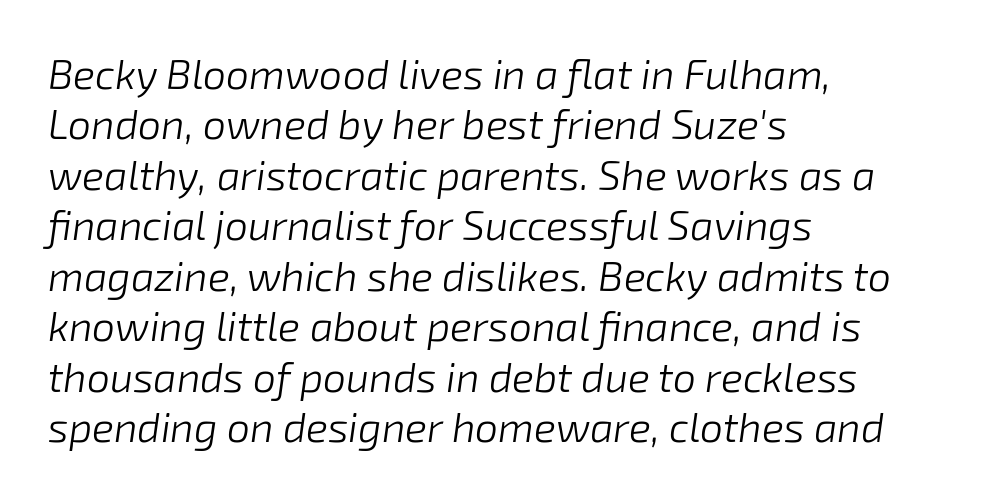
{"italic": "yes", "lean": "right", "slant_degrees": 8, "bold": "no", "weight": "light", "width": "normal", "stroke_contrast": "low", "x_height": "medium", "monospaced": "no", "underline": "no", "align": "left", "line_spacing_ratio": 1.23, "letter_spacing": "normal", "letter_spacing_em": 0.0, "glyph_px": 41}
